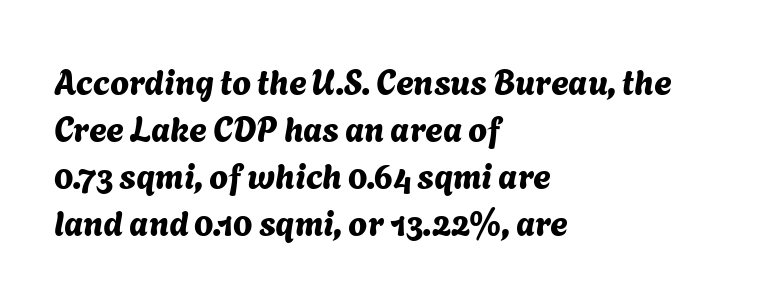
The image shows 34 px sans-serif type; set left-aligned, normal line spacing (1.38x), normal letter spacing, not underlined; medium stroke contrast and a medium x-height.
